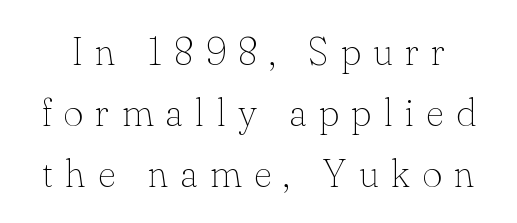
Q: Is the text bold? A: No.
Q: Is the text italic (slanted)? A: No, it is upright.
Q: Is the typeface a serif or a sans-serif typeface? A: Serif.
Q: Is the text underlined? A: No.
Q: Is the spacing between letters normal or unusually wide? A: Unusually wide.
Q: Is the spacing between lines tight, normal or loose? A: Normal.
Q: Width (condensed, normal, or wide)? A: Normal.
Q: Stroke contrast? A: Low.
Q: x-height? A: Small.
Q: Monospaced? A: No.
